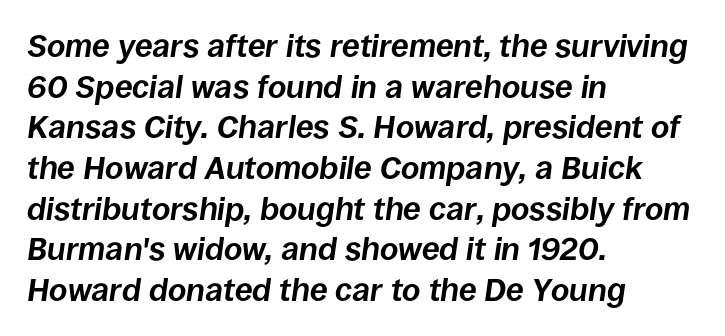
The image shows 32 px bold type, italic (leaning right); set left-aligned, normal line spacing (1.27x), normal letter spacing, not underlined; low stroke contrast and a large x-height.
